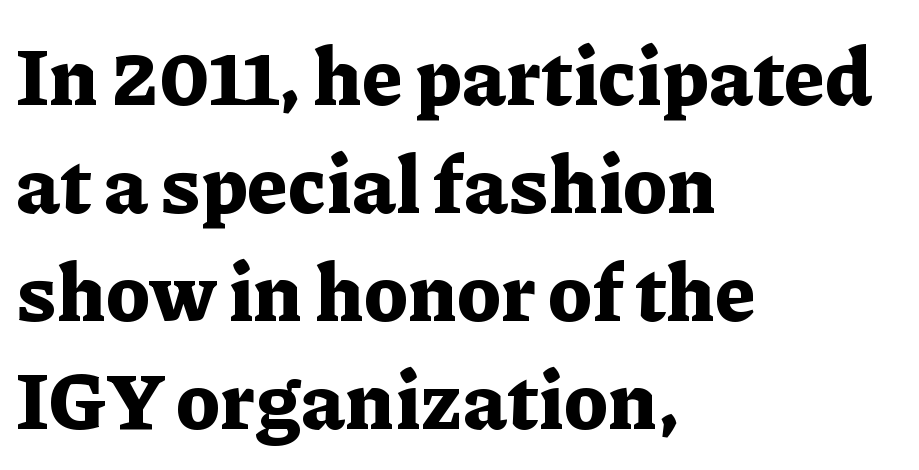
{"serif": "yes", "italic": "no", "bold": "yes", "weight": "bold", "width": "normal", "stroke_contrast": "low", "x_height": "medium", "monospaced": "no", "underline": "no", "align": "left", "line_spacing": "normal", "line_spacing_ratio": 1.35, "letter_spacing": "normal", "letter_spacing_em": 0.0, "glyph_px": 80}
